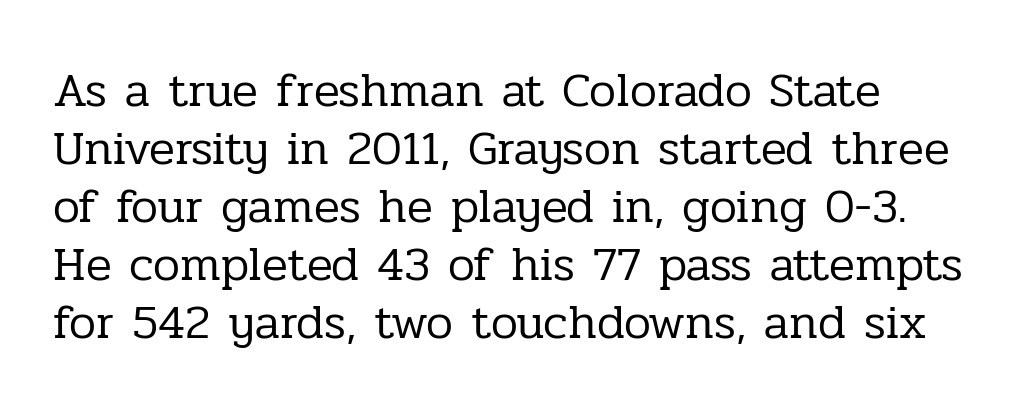
{"serif": "yes", "italic": "no", "bold": "no", "weight": "regular", "width": "normal", "stroke_contrast": "low", "x_height": "medium", "monospaced": "no", "underline": "no", "align": "left", "line_spacing_ratio": 1.21, "letter_spacing": "normal", "letter_spacing_em": 0.0, "glyph_px": 48}
